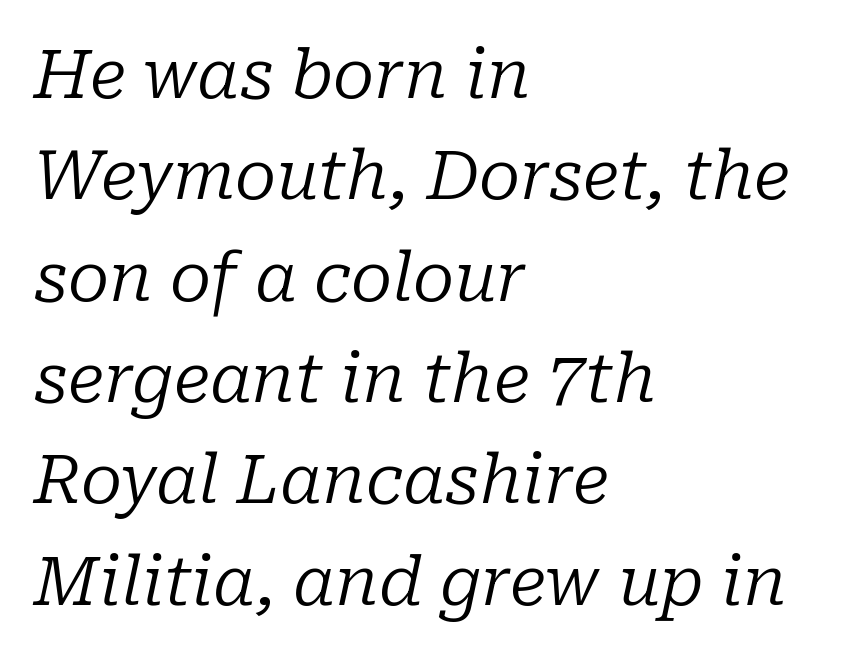
{"serif": "yes", "italic": "yes", "lean": "right", "slant_degrees": 10, "bold": "no", "weight": "regular", "width": "normal", "stroke_contrast": "low", "x_height": "medium", "monospaced": "no", "underline": "no", "align": "left", "line_spacing": "normal", "line_spacing_ratio": 1.49, "letter_spacing": "normal", "letter_spacing_em": 0.0, "glyph_px": 68}
